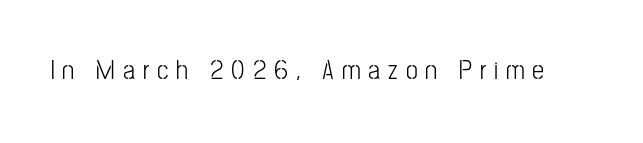
Q: Is the text bold? A: No.
Q: Is the text italic (slanted)? A: No, it is upright.
Q: Is the text underlined? A: No.
Q: Is the spacing between letters normal or unusually wide? A: Unusually wide.
